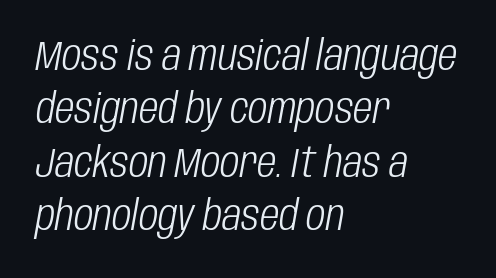
The image shows 42 px light, condensed type, italic (leaning right); set left-aligned, normal line spacing (1.27x), normal letter spacing, not underlined; low stroke contrast and a large x-height.
